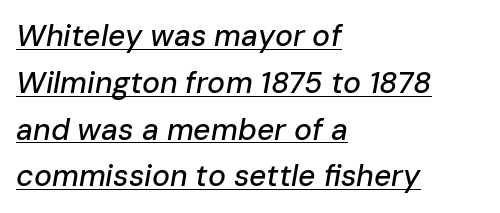
The image shows 30 px text type, italic (leaning right); set left-aligned, normal line spacing (1.56x), normal letter spacing, underlined; low stroke contrast and a medium x-height.
